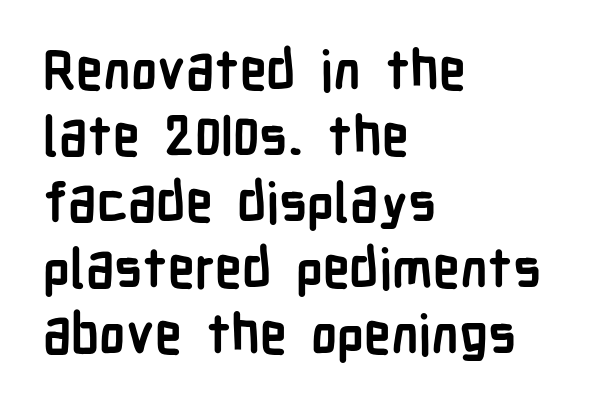
{"serif": "no", "italic": "no", "bold": "yes", "weight": "semibold", "width": "condensed", "stroke_contrast": "low", "x_height": "medium", "monospaced": "no", "underline": "no", "align": "left", "line_spacing_ratio": 1.22, "letter_spacing": "normal", "letter_spacing_em": 0.0, "glyph_px": 54}
